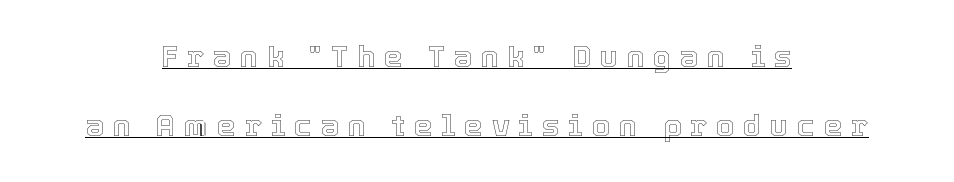
Q: Is the text italic (slanted)? A: No, it is upright.
Q: Is the text underlined? A: Yes.
Q: How is the paragraph aligned? A: Centered.
Q: Is the spacing between letters normal or unusually wide? A: Unusually wide.
Q: Is the spacing between lines tight, normal or loose? A: Loose.
Q: Width (condensed, normal, or wide)? A: Normal.
Q: x-height? A: Medium.
Q: Monospaced? A: No.
